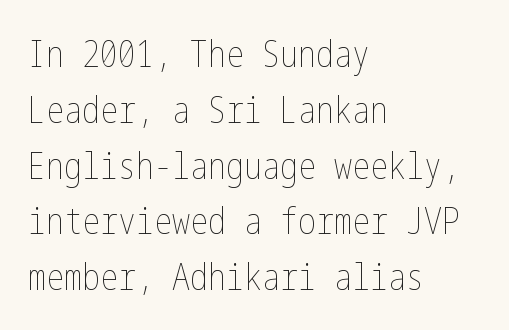
The typography opts for an upright posture over an oblique one. This rendering uses left alignment, leaving the right contour irregular. Vertical spacing — default. Rule under the text: the space is simply empty. Summary of weight: not heavy and not bold. Caption: standard tracking, unaltered.
